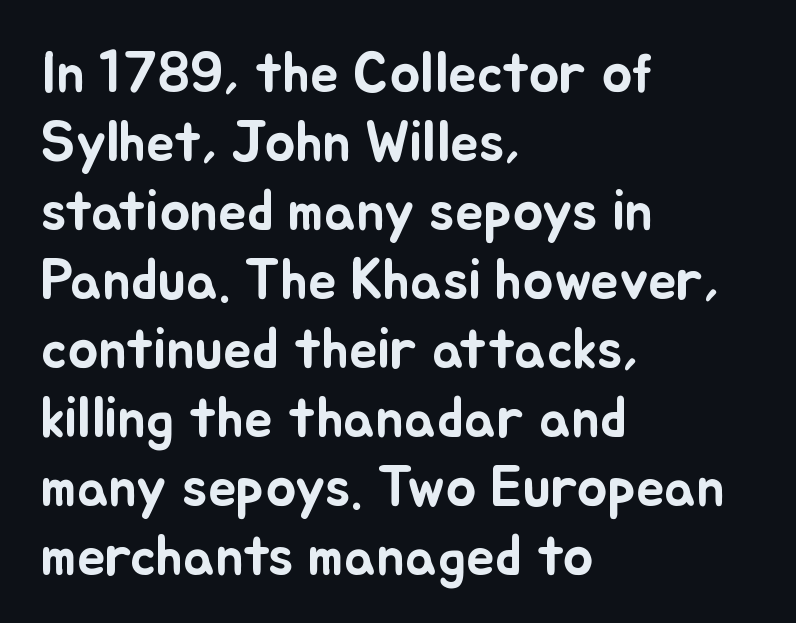
Think of a printed novel: that variable character pitch is what you see here. Inter-character spacing is left at the font's built-in metrics. Designer's note — italics off, roman on. The paragraph has a hard left edge and a soft right edge. A bare baseline throughout the passage.
